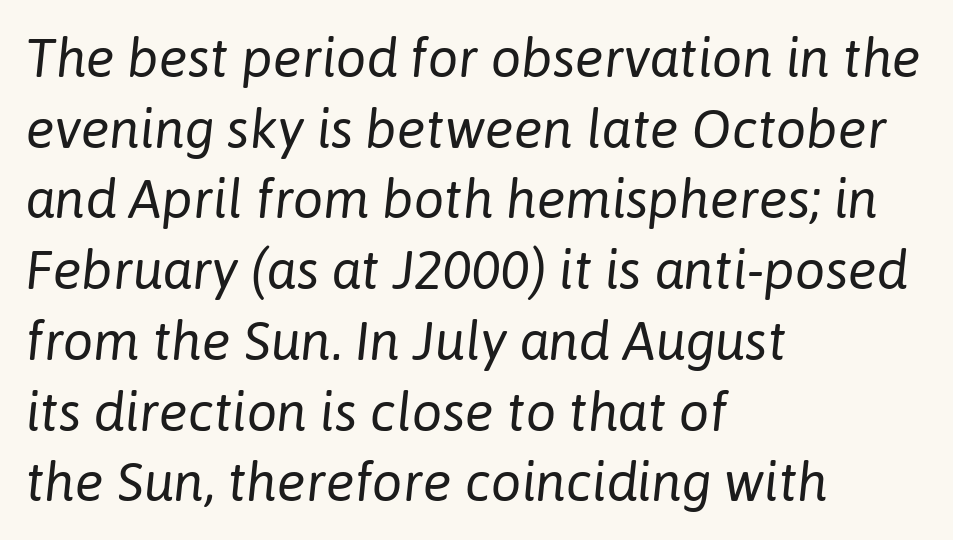
The image shows 54 px regular-weight type, italic (leaning right); set left-aligned, normal line spacing (1.31x), normal letter spacing, not underlined; low stroke contrast and a medium x-height.
